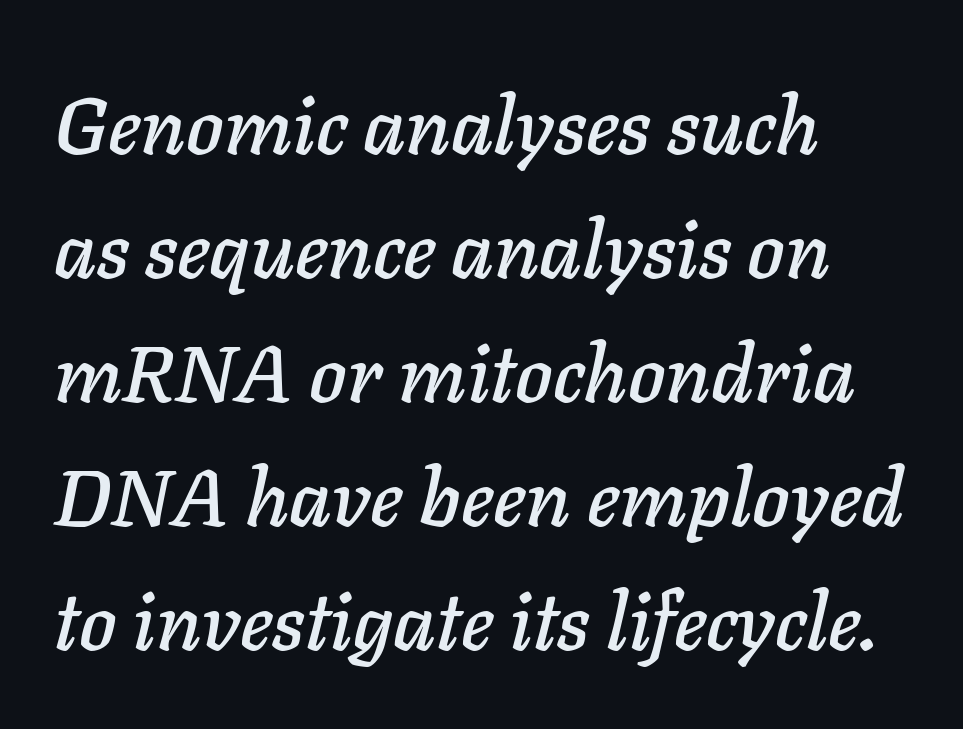
Q: Is the text italic (slanted)? A: Yes, it leans right by about 11 degrees.
Q: Is the text underlined? A: No.
Q: How is the paragraph aligned? A: Left-aligned.
Q: Is the spacing between letters normal or unusually wide? A: Normal.
Q: Is the spacing between lines tight, normal or loose? A: Normal.
Q: Width (condensed, normal, or wide)? A: Normal.
Q: Stroke contrast? A: Low.
Q: x-height? A: Medium.
Q: Monospaced? A: No.
